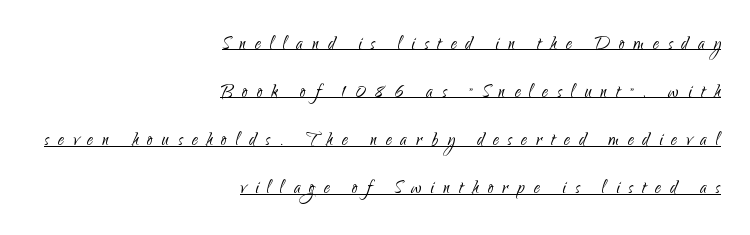
Q: Is the text bold? A: No.
Q: Is the text italic (slanted)? A: Yes.
Q: Is the text underlined? A: Yes.
Q: How is the paragraph aligned? A: Right-aligned.
Q: Is the spacing between letters normal or unusually wide? A: Unusually wide.
Q: Is the spacing between lines tight, normal or loose? A: Loose.
